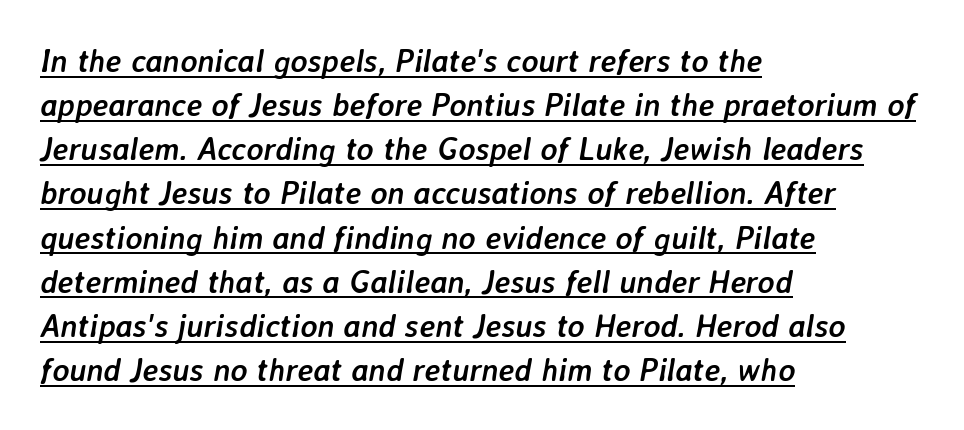
Q: Is the text bold? A: Yes.
Q: Is the text italic (slanted)? A: Yes, it leans right by about 7 degrees.
Q: Is the text underlined? A: Yes.
Q: How is the paragraph aligned? A: Left-aligned.
Q: Is the spacing between letters normal or unusually wide? A: Normal.
Q: Is the spacing between lines tight, normal or loose? A: Normal.
Q: Width (condensed, normal, or wide)? A: Normal.
Q: Stroke contrast? A: Low.
Q: x-height? A: Medium.
Q: Monospaced? A: No.
